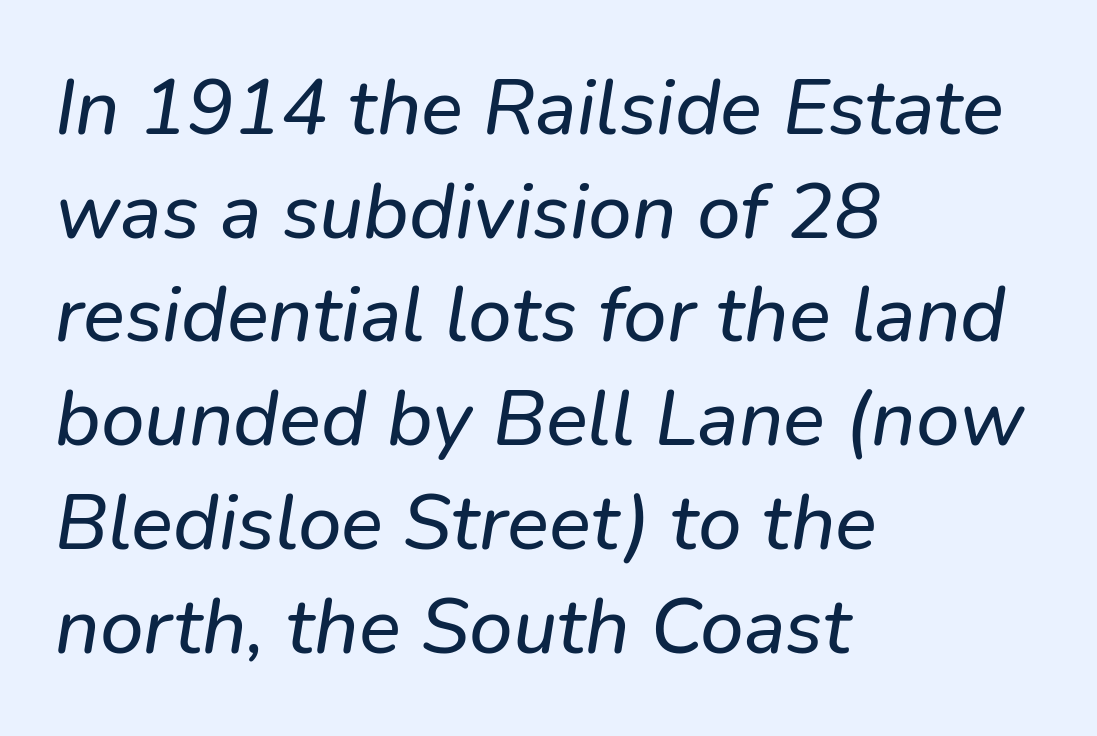
Q: Is the text italic (slanted)? A: Yes, it leans right by about 9 degrees.
Q: Is the text underlined? A: No.
Q: How is the paragraph aligned? A: Left-aligned.
Q: Is the spacing between letters normal or unusually wide? A: Normal.
Q: Is the spacing between lines tight, normal or loose? A: Normal.
Q: Width (condensed, normal, or wide)? A: Normal.
Q: Stroke contrast? A: Low.
Q: x-height? A: Medium.
Q: Monospaced? A: No.
